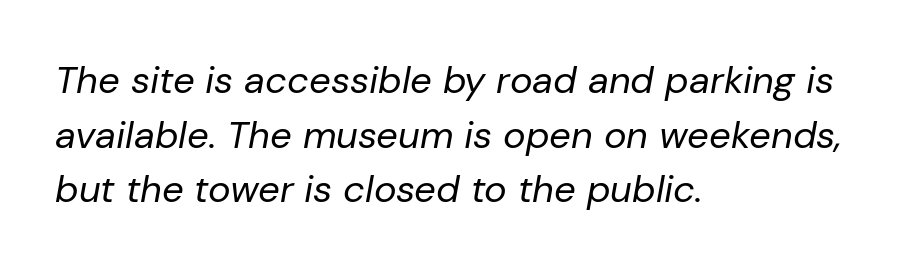
The image shows 38 px regular-weight type, italic (leaning right); set left-aligned, normal line spacing (1.44x), normal letter spacing, not underlined; low stroke contrast and a medium x-height.
